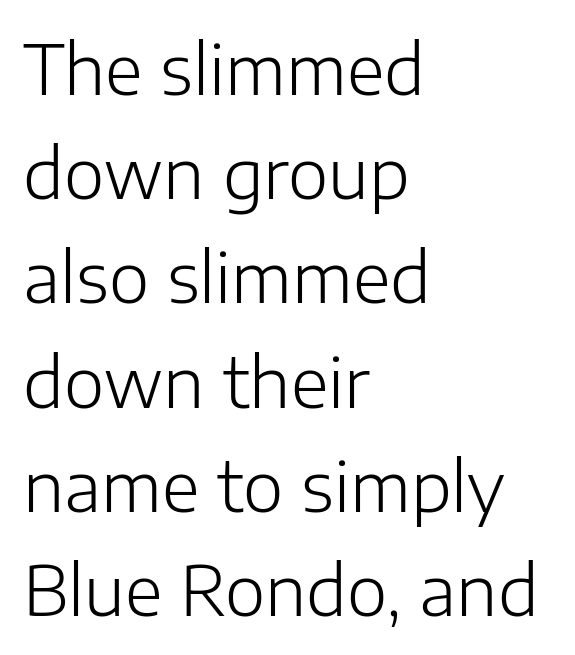
Q: Is the text bold? A: No.
Q: Is the text italic (slanted)? A: No, it is upright.
Q: Is the typeface a serif or a sans-serif typeface? A: Sans-serif.
Q: Is the text underlined? A: No.
Q: How is the paragraph aligned? A: Left-aligned.
Q: Is the spacing between letters normal or unusually wide? A: Normal.
Q: Is the spacing between lines tight, normal or loose? A: Normal.
Q: Width (condensed, normal, or wide)? A: Normal.
Q: Stroke contrast? A: Low.
Q: x-height? A: Medium.
Q: Monospaced? A: No.
